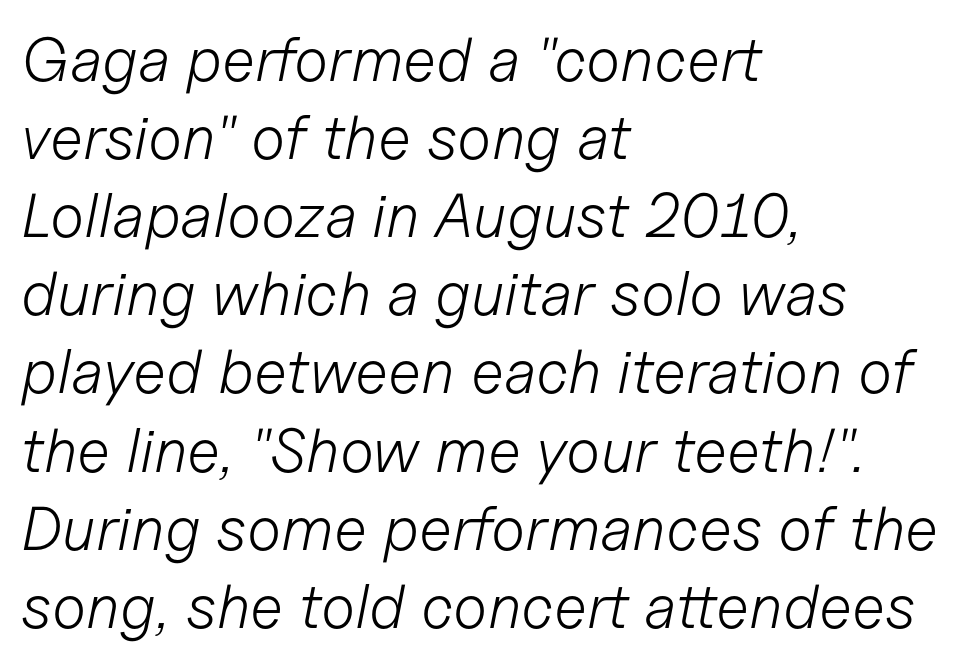
Q: Is the text bold? A: No.
Q: Is the text italic (slanted)? A: Yes, it leans right by about 11 degrees.
Q: Is the text underlined? A: No.
Q: How is the paragraph aligned? A: Left-aligned.
Q: Is the spacing between letters normal or unusually wide? A: Normal.
Q: Is the spacing between lines tight, normal or loose? A: Normal.
Q: Width (condensed, normal, or wide)? A: Normal.
Q: Stroke contrast? A: Low.
Q: x-height? A: Medium.
Q: Monospaced? A: No.
